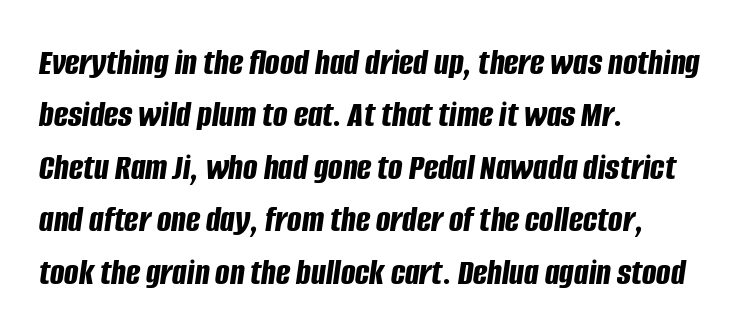
{"italic": "yes", "lean": "right", "slant_degrees": 8, "bold": "yes", "weight": "bold", "width": "condensed", "stroke_contrast": "low", "x_height": "large", "monospaced": "no", "underline": "no", "align": "left", "line_spacing": "normal", "line_spacing_ratio": 1.38, "letter_spacing": "normal", "letter_spacing_em": 0.0, "glyph_px": 38}
